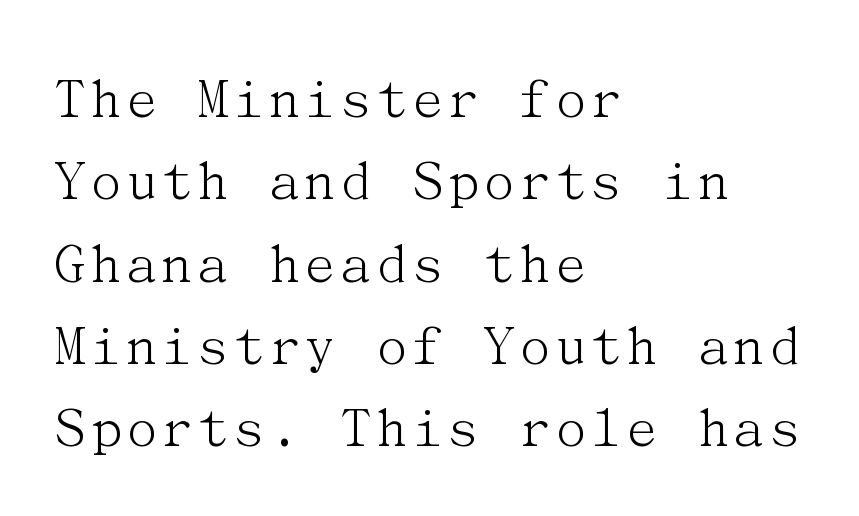
{"serif": "yes", "italic": "no", "bold": "no", "weight": "light", "width": "normal", "stroke_contrast": "medium", "x_height": "medium", "underline": "no", "align": "left", "line_spacing": "normal", "line_spacing_ratio": 1.35, "letter_spacing": "normal", "letter_spacing_em": 0.0, "glyph_px": 61}
